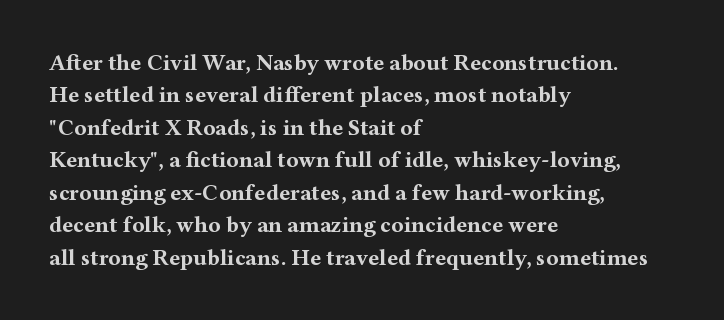
{"italic": "no", "bold": "yes", "underline": "no", "align": "left", "line_spacing": "normal", "line_spacing_ratio": 1.41, "letter_spacing": "normal", "letter_spacing_em": 0.0, "glyph_px": 23}
